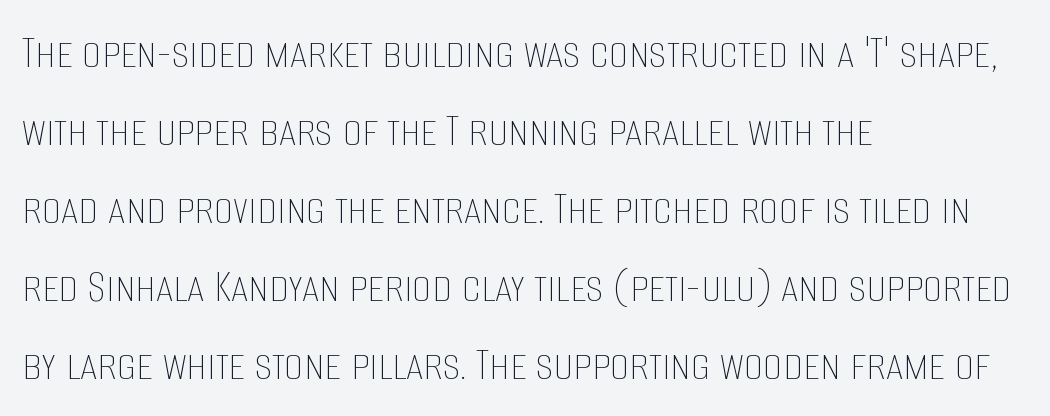
Q: Is the text bold? A: No.
Q: Is the text italic (slanted)? A: No, it is upright.
Q: Is the text underlined? A: No.
Q: How is the paragraph aligned? A: Left-aligned.
Q: Is the spacing between letters normal or unusually wide? A: Normal.
Q: Is the spacing between lines tight, normal or loose? A: Normal.
Q: Width (condensed, normal, or wide)? A: Condensed.
Q: Stroke contrast? A: Low.
Q: x-height? A: Large.
Q: Monospaced? A: No.
